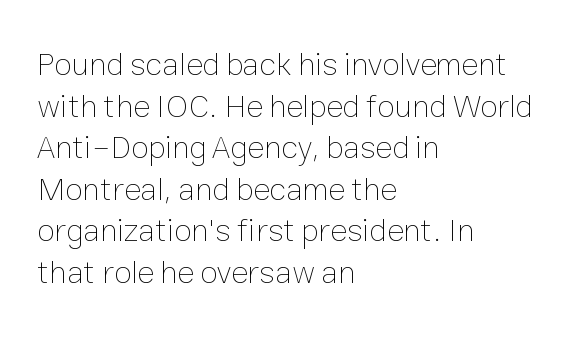
Each new line begins a customary step beneath the previous one. Unmarked baselines from the first word to the last. The letterforms sit at book weight or below. Is this a fixed-width face? No — the glyphs have proportional, varying widths. The letters sit at their default tracking, neither squeezed nor spread.
